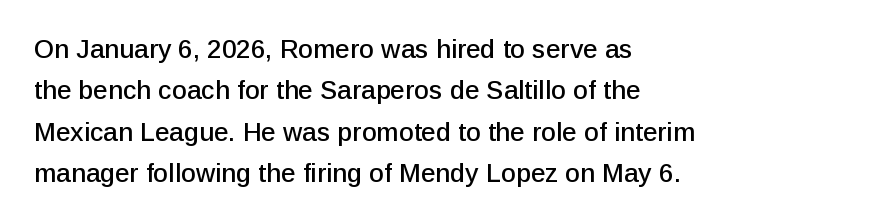
The image shows 26 px text type, upright; set left-aligned, normal line spacing (1.59x), normal letter spacing, not underlined.
